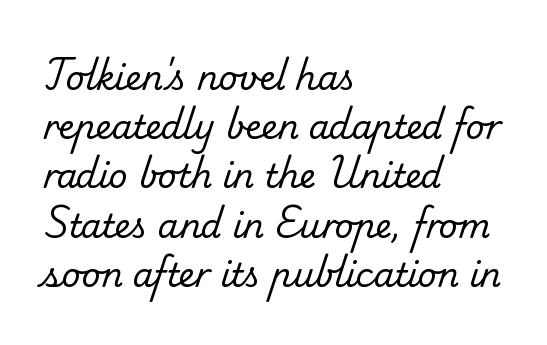
{"serif": "yes", "bold": "no", "weight": "regular", "width": "normal", "stroke_contrast": "low", "x_height": "small", "monospaced": "no", "underline": "no", "align": "left", "line_spacing": "normal", "line_spacing_ratio": 1.49, "letter_spacing": "normal", "letter_spacing_em": 0.0, "glyph_px": 33}
